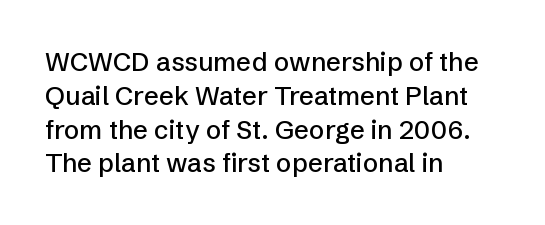
Q: Is the text italic (slanted)? A: No, it is upright.
Q: Is the text underlined? A: No.
Q: How is the paragraph aligned? A: Left-aligned.
Q: Is the spacing between letters normal or unusually wide? A: Normal.
Q: Is the spacing between lines tight, normal or loose? A: Normal.
